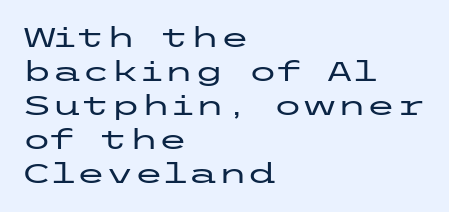
Q: Is the text italic (slanted)? A: No, it is upright.
Q: Is the text underlined? A: No.
Q: How is the paragraph aligned? A: Left-aligned.
Q: Is the spacing between letters normal or unusually wide? A: Normal.
Q: Is the spacing between lines tight, normal or loose? A: Normal.
